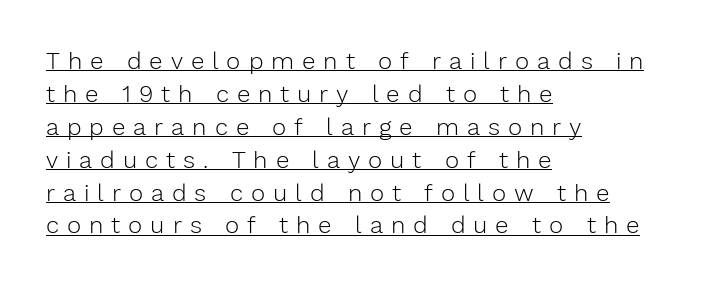
Q: Is the text bold? A: No.
Q: Is the text italic (slanted)? A: No, it is upright.
Q: Is the text underlined? A: Yes.
Q: How is the paragraph aligned? A: Left-aligned.
Q: Is the spacing between letters normal or unusually wide? A: Unusually wide.
Q: Is the spacing between lines tight, normal or loose? A: Normal.
